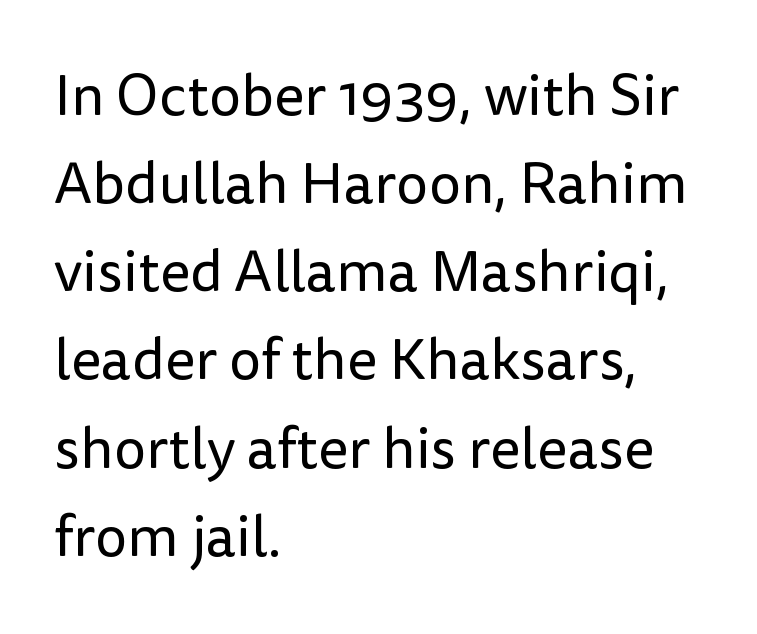
{"serif": "no", "italic": "no", "bold": "no", "weight": "regular", "width": "normal", "stroke_contrast": "low", "x_height": "medium", "monospaced": "no", "underline": "no", "align": "left", "line_spacing": "normal", "line_spacing_ratio": 1.52, "letter_spacing": "normal", "letter_spacing_em": 0.0, "glyph_px": 58}
